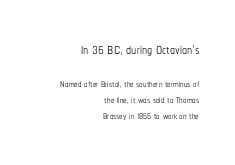
{"italic": "no", "bold": "no", "underline": "no", "align": "right", "line_spacing": "tight", "line_spacing_ratio": 1.12, "letter_spacing": "normal", "letter_spacing_em": 0.0, "larger_block": "first", "size_ratio": 1.43, "glyph_px": 20}
